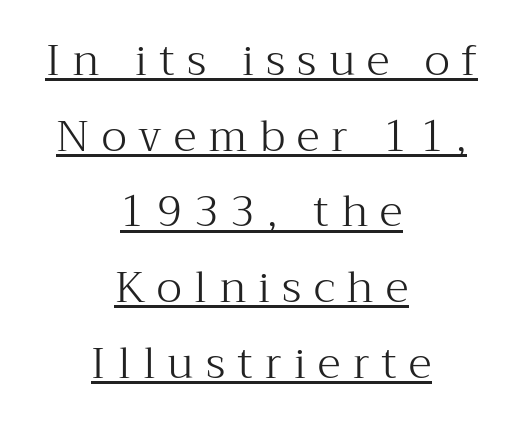
Varying glyph widths throughout — classic text-font behaviour. The type is letterspaced generously, with wide tracking. The text was rendered using a seriffed face with decorative stroke endings. Honestly, the underline is the first thing you notice here. Stroke mass is kept to a normal reading level or below.
